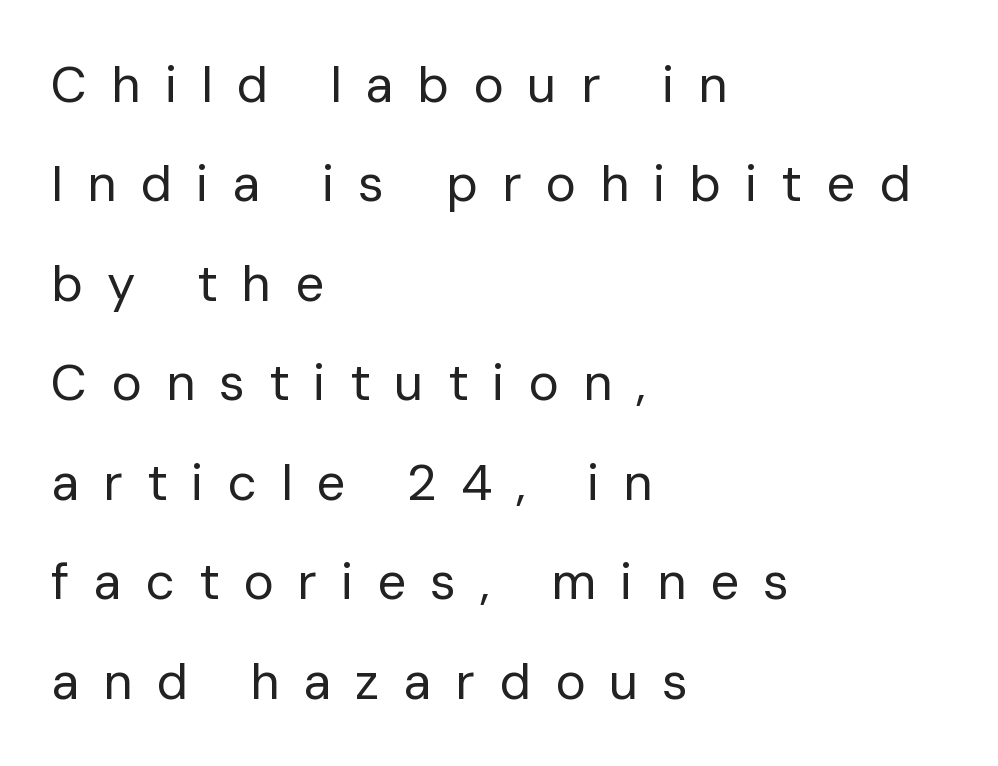
Q: Is the text bold? A: No.
Q: Is the text italic (slanted)? A: No, it is upright.
Q: Is the typeface a serif or a sans-serif typeface? A: Sans-serif.
Q: Is the text underlined? A: No.
Q: How is the paragraph aligned? A: Left-aligned.
Q: Is the spacing between letters normal or unusually wide? A: Unusually wide.
Q: Is the spacing between lines tight, normal or loose? A: Loose.
Q: Width (condensed, normal, or wide)? A: Normal.
Q: Stroke contrast? A: Low.
Q: x-height? A: Medium.
Q: Monospaced? A: No.
